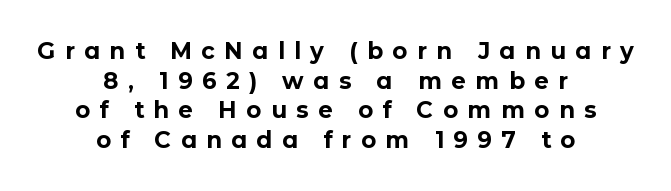
Quick note: underline off. Tracking here is generous; glyphs stand well apart from one another. The compositor balanced each line on the midline. Line spacing here is normal.
